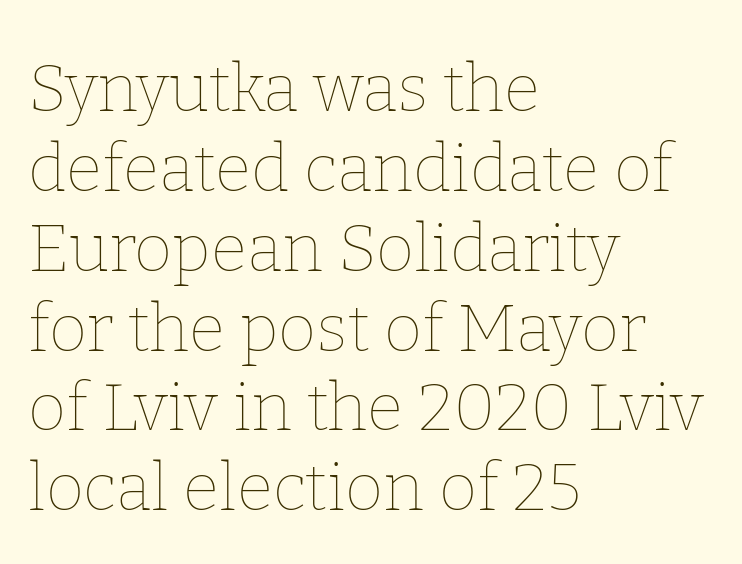
{"italic": "no", "bold": "no", "weight": "thin", "width": "normal", "stroke_contrast": "low", "x_height": "medium", "monospaced": "no", "underline": "no", "align": "left", "line_spacing_ratio": 1.21, "letter_spacing": "normal", "letter_spacing_em": 0.0, "glyph_px": 66}
